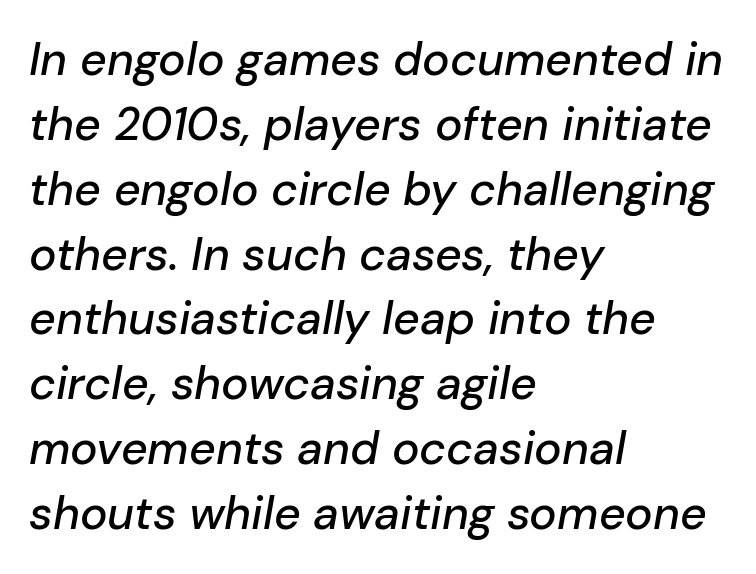
Q: Is the text italic (slanted)? A: Yes, it leans right by about 10 degrees.
Q: Is the text underlined? A: No.
Q: How is the paragraph aligned? A: Left-aligned.
Q: Is the spacing between letters normal or unusually wide? A: Normal.
Q: Is the spacing between lines tight, normal or loose? A: Normal.
Q: Width (condensed, normal, or wide)? A: Normal.
Q: Stroke contrast? A: Low.
Q: x-height? A: Medium.
Q: Monospaced? A: No.
